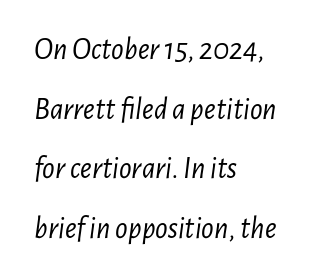
Q: Is the text bold? A: No.
Q: Is the text italic (slanted)? A: Yes, it leans right by about 7 degrees.
Q: Is the text underlined? A: No.
Q: How is the paragraph aligned? A: Left-aligned.
Q: Is the spacing between letters normal or unusually wide? A: Normal.
Q: Is the spacing between lines tight, normal or loose? A: Loose.
Q: Width (condensed, normal, or wide)? A: Condensed.
Q: Stroke contrast? A: Low.
Q: x-height? A: Medium.
Q: Monospaced? A: No.
